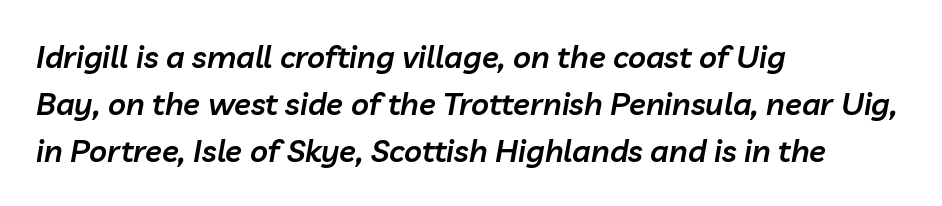
Q: Is the text bold? A: Semi-bold.
Q: Is the text italic (slanted)? A: Yes, it leans right by about 10 degrees.
Q: Is the text underlined? A: No.
Q: How is the paragraph aligned? A: Left-aligned.
Q: Is the spacing between letters normal or unusually wide? A: Normal.
Q: Is the spacing between lines tight, normal or loose? A: Normal.
Q: Width (condensed, normal, or wide)? A: Normal.
Q: Stroke contrast? A: Low.
Q: x-height? A: Medium.
Q: Monospaced? A: No.
